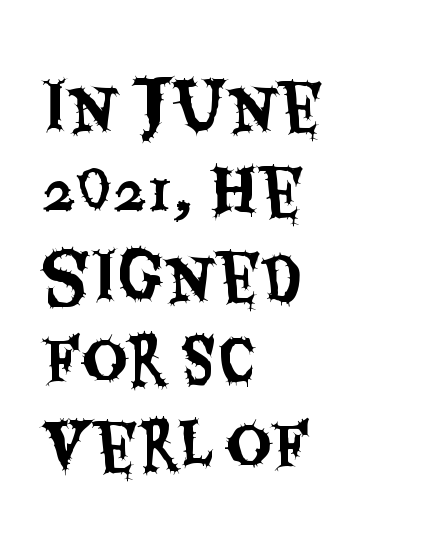
Q: Is the text italic (slanted)? A: No, it is upright.
Q: Is the typeface a serif or a sans-serif typeface? A: Sans-serif.
Q: Is the text underlined? A: No.
Q: How is the paragraph aligned? A: Left-aligned.
Q: Is the spacing between letters normal or unusually wide? A: Normal.
Q: Is the spacing between lines tight, normal or loose? A: Normal.
Q: Width (condensed, normal, or wide)? A: Condensed.
Q: Stroke contrast? A: Medium.
Q: x-height? A: Large.
Q: Monospaced? A: No.
